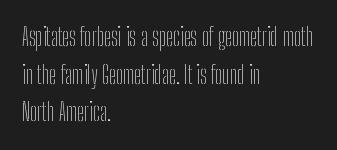
The setting favours the left margin, as ordinary paragraphs usually do. The face looks like a standard text weight, possibly lighter. Each row of text sits above clean, open space. Posture: straight, roman, zero tilt.
